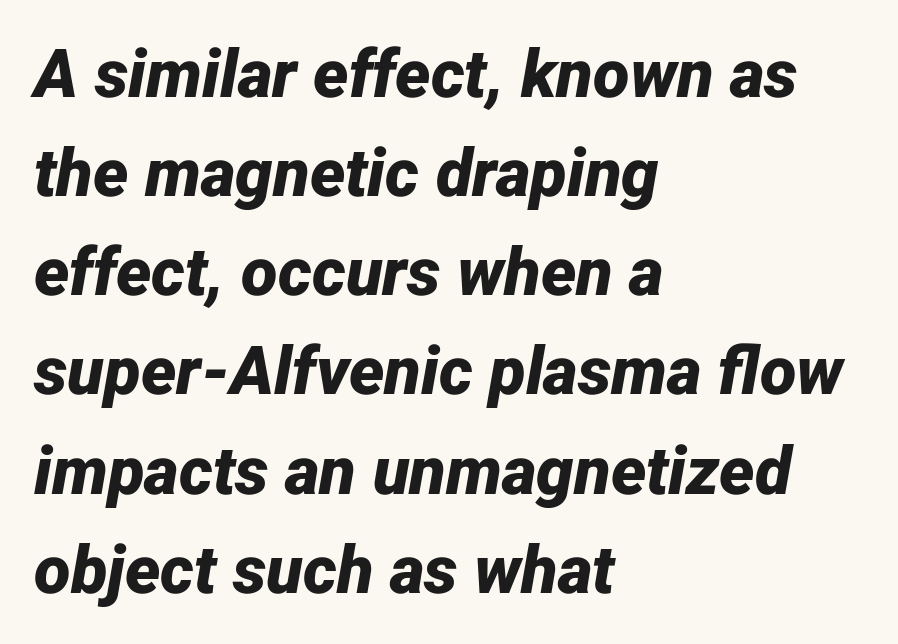
The image shows 67 px bold type, italic (leaning right); set left-aligned, normal line spacing (1.48x), normal letter spacing, not underlined; low stroke contrast and a medium x-height.
